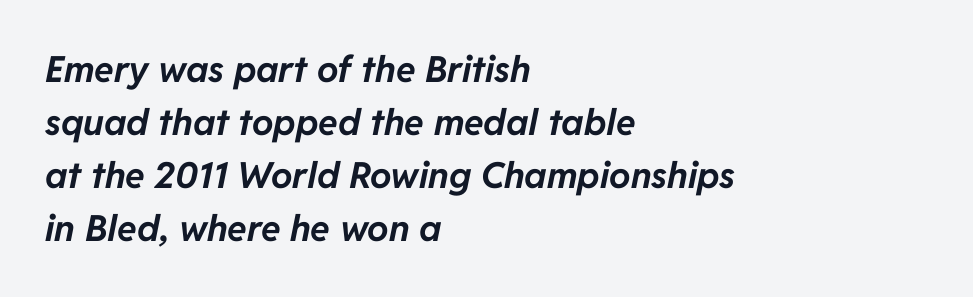
The letters advance in unequal steps, a hallmark of proportional type. Set as a true bold cut, around the 700 mark. Tracking here is standard; glyphs follow each other at the usual distance. This sample is left-justified, so line endings fall wherever the words run out.
